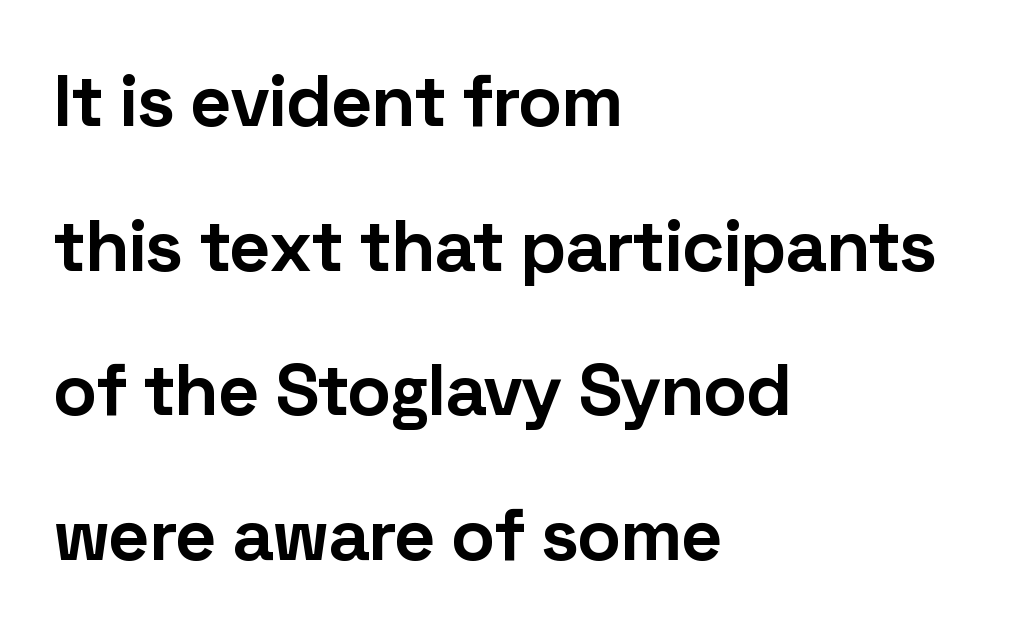
The typesetting leans heavy: a genuine bold. Decoration check: the copy has no underline. Do the characters align in a grid? No, the font is proportional. The rendering keeps characters at their native spacing. Successive baselines arrive slowly, with a big drop between each.
